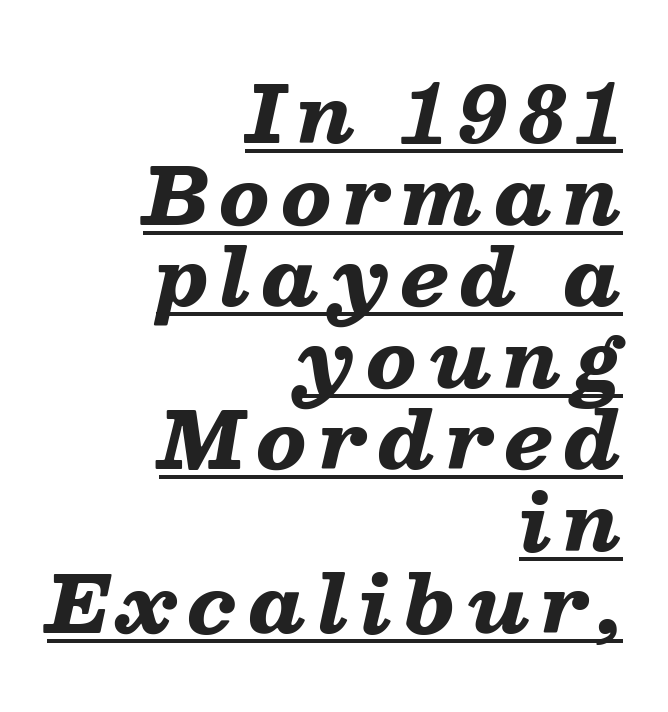
{"italic": "yes", "lean": "right", "slant_degrees": 13, "bold": "yes", "weight": "heavy", "width": "wide", "stroke_contrast": "low", "x_height": "medium", "monospaced": "no", "underline": "yes", "align": "right", "line_spacing": "tight", "line_spacing_ratio": 1.06, "glyph_px": 77}
